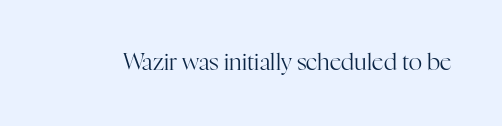
{"italic": "no", "bold": "no", "underline": "no", "letter_spacing": "normal", "letter_spacing_em": 0.0, "glyph_px": 23}
